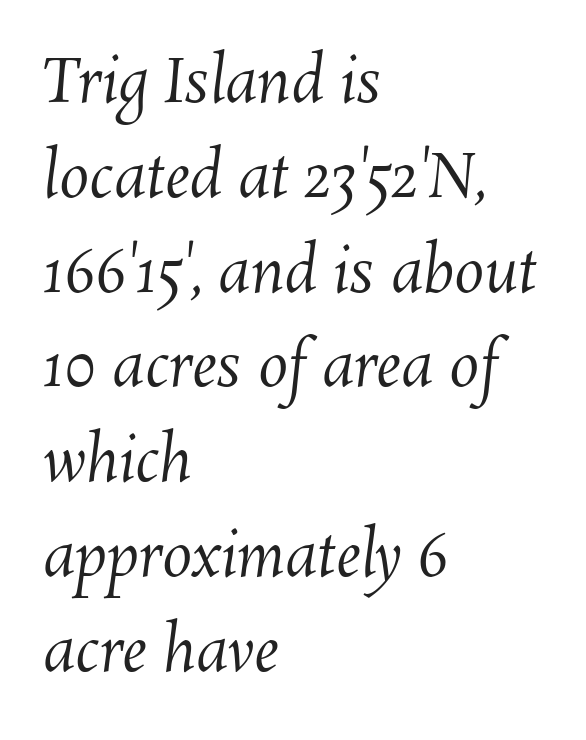
The image shows 60 px regular-weight type; set left-aligned, normal line spacing (1.58x), normal letter spacing, not underlined; medium stroke contrast and a medium x-height.
